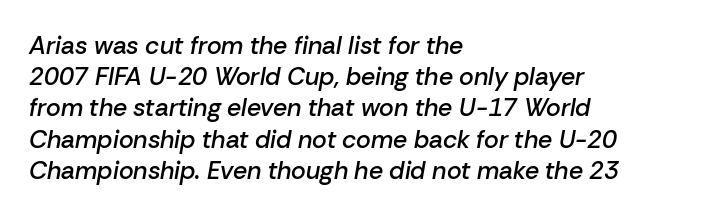
{"italic": "yes", "lean": "right", "slant_degrees": 10, "bold": "semi", "underline": "no", "align": "left", "line_spacing": "normal", "line_spacing_ratio": 1.25, "letter_spacing": "normal", "letter_spacing_em": 0.0, "glyph_px": 25}
